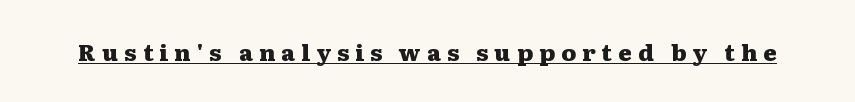
The image shows 23 px bold type, upright; set unusually wide letter spacing (+0.27 em), underlined.
